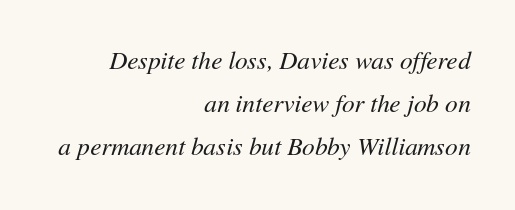
The image shows 25 px text type, italic (leaning right); set right-aligned, line spacing 1.73x, normal letter spacing, not underlined.
